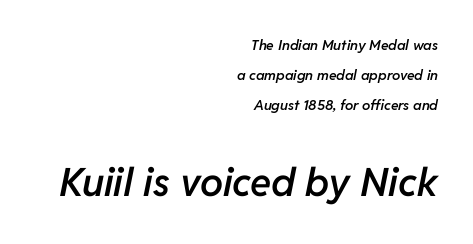
Compare the two chunks: the lower has the greater cap height. Strokes here are thickened, but only to semibold level. This sample has the flowing, uneven cadence of proportional lettering. Is there much room between lines? Yes — plenty of vertical air separates them. The letterforms sit shoulder to shoulder at normal distance.
